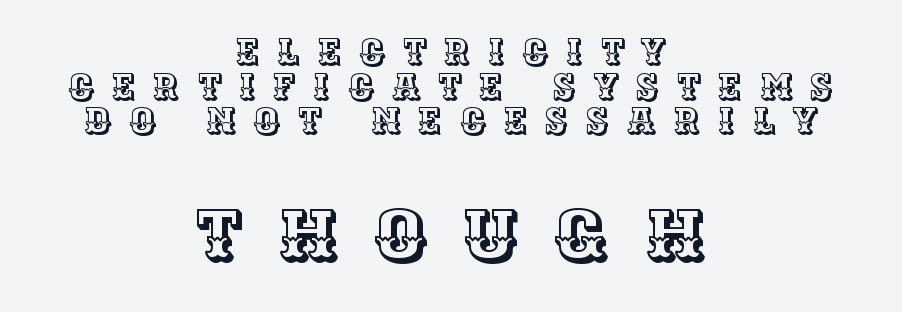
The image shows 72 px text type, upright; set centered, tight line spacing (0.96x), unusually wide letter spacing (+0.49 em), not underlined; the second (bottom) block is 2.0x larger; a large x-height.
